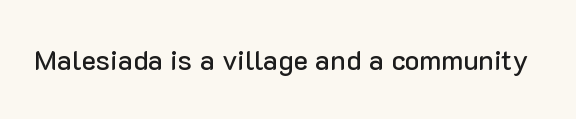
The image shows 28 px sans-serif type, upright; set normal letter spacing, not underlined; low stroke contrast and a medium x-height.
